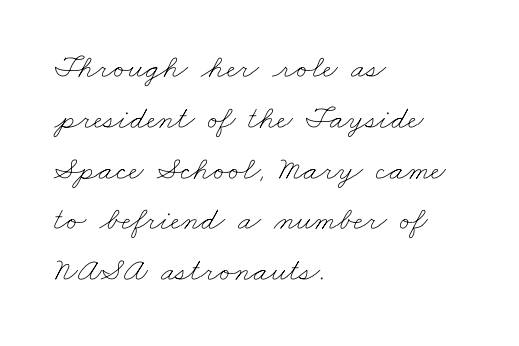
Q: Is the text bold? A: No.
Q: Is the text underlined? A: No.
Q: How is the paragraph aligned? A: Left-aligned.
Q: Is the spacing between letters normal or unusually wide? A: Normal.
Q: Is the spacing between lines tight, normal or loose? A: Normal.
Q: Width (condensed, normal, or wide)? A: Wide.
Q: Stroke contrast? A: Low.
Q: x-height? A: Small.
Q: Monospaced? A: No.
